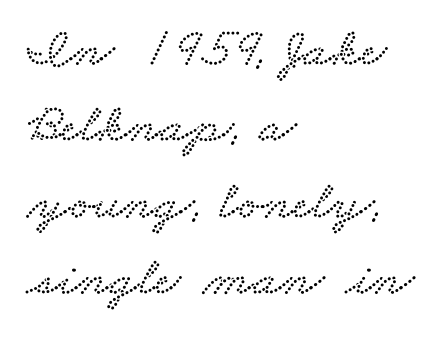
{"serif": "yes", "width": "wide", "stroke_contrast": "low", "x_height": "small", "monospaced": "no", "underline": "no", "align": "left", "line_spacing": "normal", "line_spacing_ratio": 1.39, "letter_spacing": "normal", "letter_spacing_em": 0.0, "glyph_px": 55}
